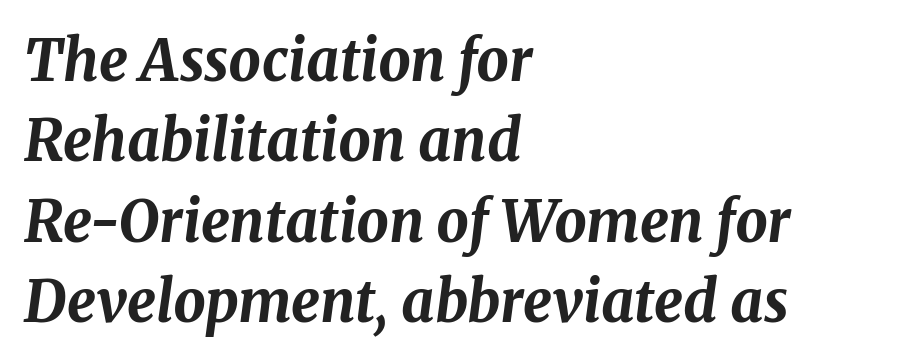
The lines in this sample share a left origin and differ only in where they stop. Looking at the ascenders, they clearly lean. A dark, heavy texture on the line: the type is bold. Horizontal bands of white between lines are of average thickness. Each word holds together tightly as a unit, with standard inter-letter gaps. You could not count columns in this text — the font is proportionally spaced.
